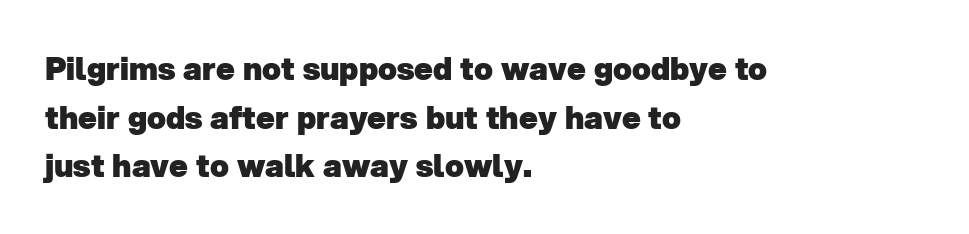
{"serif": "no", "bold": "yes", "weight": "heavy", "width": "normal", "stroke_contrast": "low", "x_height": "medium", "monospaced": "no", "underline": "no", "align": "left", "line_spacing": "normal", "line_spacing_ratio": 1.57, "letter_spacing": "normal", "letter_spacing_em": 0.0, "glyph_px": 31}
